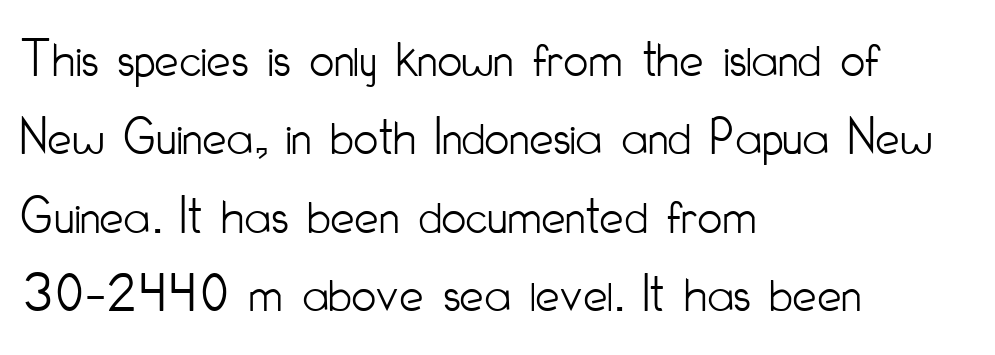
Q: Is the text bold? A: No.
Q: Is the text italic (slanted)? A: No, it is upright.
Q: Is the typeface a serif or a sans-serif typeface? A: Sans-serif.
Q: Is the text underlined? A: No.
Q: How is the paragraph aligned? A: Left-aligned.
Q: Is the spacing between letters normal or unusually wide? A: Normal.
Q: Is the spacing between lines tight, normal or loose? A: Normal.
Q: Width (condensed, normal, or wide)? A: Condensed.
Q: Stroke contrast? A: Low.
Q: x-height? A: Small.
Q: Monospaced? A: No.
